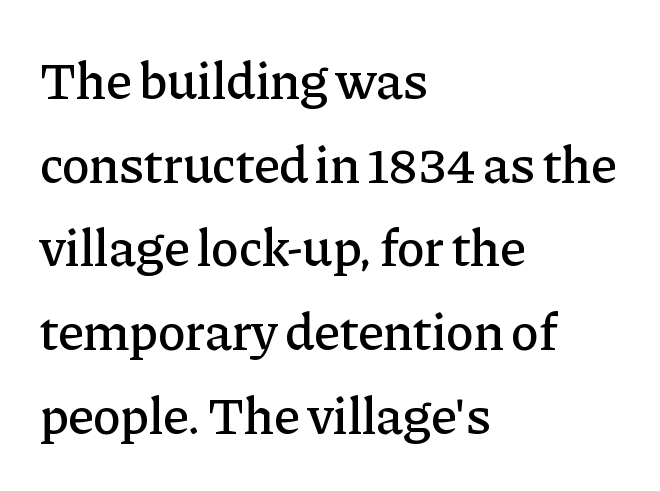
{"serif": "yes", "italic": "no", "width": "normal", "stroke_contrast": "low", "x_height": "medium", "monospaced": "no", "underline": "no", "align": "left", "line_spacing": "normal", "line_spacing_ratio": 1.58, "letter_spacing": "normal", "letter_spacing_em": 0.0, "glyph_px": 53}
